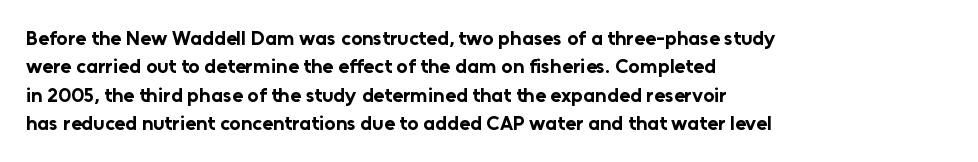
Q: Is the text bold? A: Yes.
Q: Is the text italic (slanted)? A: No, it is upright.
Q: Is the text underlined? A: No.
Q: How is the paragraph aligned? A: Left-aligned.
Q: Is the spacing between letters normal or unusually wide? A: Normal.
Q: Is the spacing between lines tight, normal or loose? A: Normal.
